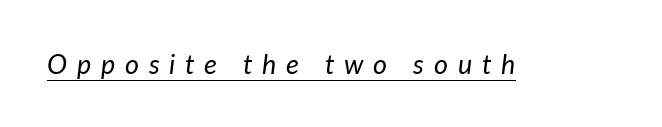
The image shows 27 px text type, italic (leaning right); set unusually wide letter spacing (+0.36 em), underlined.
